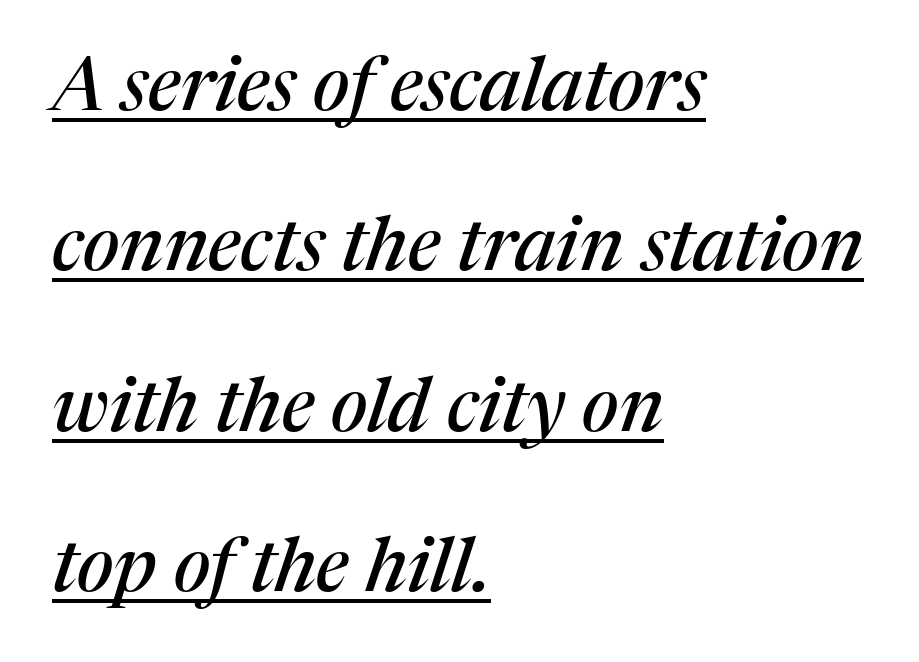
{"serif": "yes", "italic": "yes", "lean": "right", "slant_degrees": 17, "width": "normal", "stroke_contrast": "medium", "x_height": "medium", "monospaced": "no", "underline": "yes", "align": "left", "line_spacing": "loose", "line_spacing_ratio": 2.14, "letter_spacing": "normal", "letter_spacing_em": 0.0, "glyph_px": 75}
